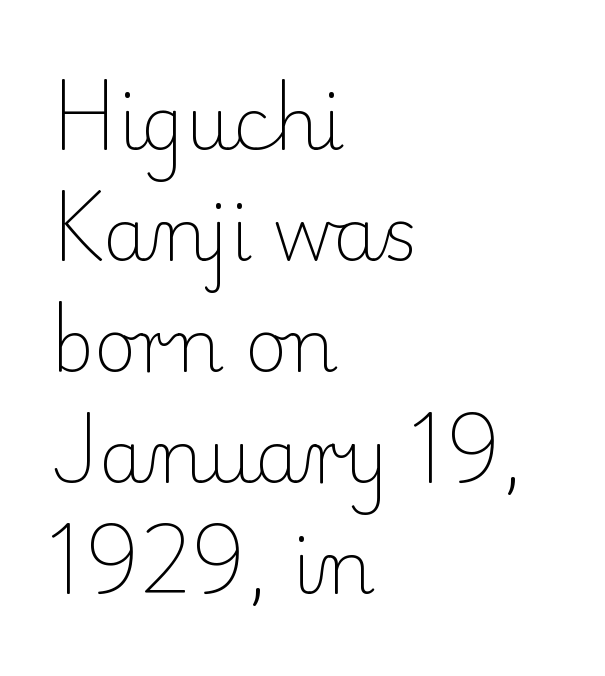
Q: Is the text bold? A: No.
Q: Is the text italic (slanted)? A: No, it is upright.
Q: Is the typeface a serif or a sans-serif typeface? A: Serif.
Q: Is the text underlined? A: No.
Q: How is the paragraph aligned? A: Left-aligned.
Q: Is the spacing between letters normal or unusually wide? A: Normal.
Q: Is the spacing between lines tight, normal or loose? A: Normal.
Q: Width (condensed, normal, or wide)? A: Normal.
Q: Stroke contrast? A: Low.
Q: x-height? A: Small.
Q: Monospaced? A: No.
